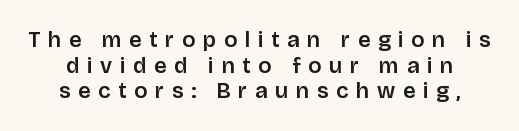
The baseline area is clear. The type sits square on the baseline with zero lean. Characters follow at a spacing far wider than the type designer built in.
